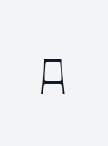
{"italic": "no", "bold": "no", "weight": "thin", "width": "normal", "stroke_contrast": "low", "x_height": "medium", "monospaced": "no", "underline": "no", "glyph_px": 49}
